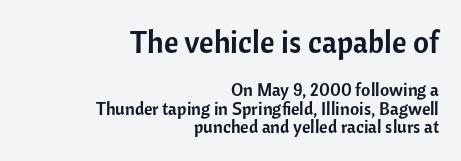
{"serif": "no", "italic": "no", "width": "normal", "stroke_contrast": "low", "x_height": "medium", "monospaced": "no", "underline": "no", "align": "right", "line_spacing": "tight", "line_spacing_ratio": 1.02, "letter_spacing": "normal", "letter_spacing_em": 0.0, "larger_block": "first", "size_ratio": 1.72, "glyph_px": 31}
